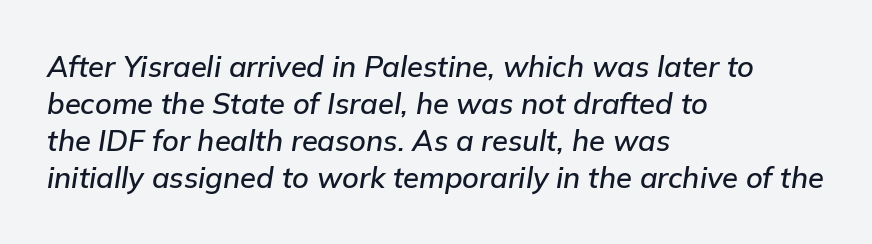
The image shows 29 px text type, italic (leaning right); set left-aligned, normal line spacing (1.28x), normal letter spacing, not underlined; low stroke contrast and a medium x-height.
